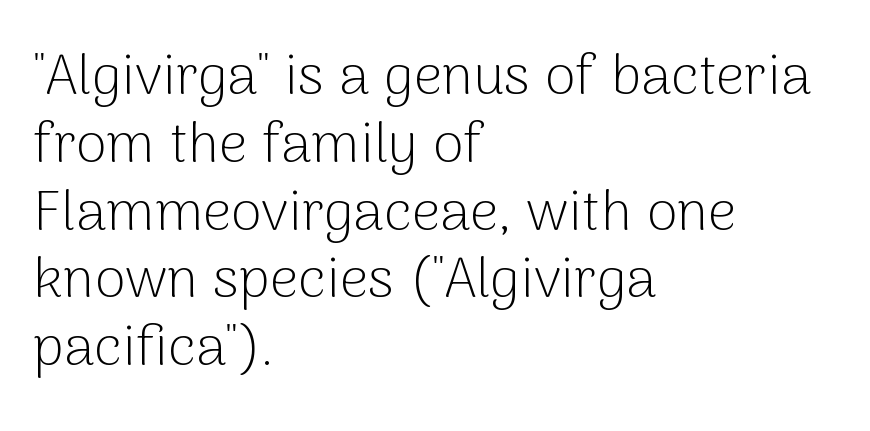
{"serif": "no", "italic": "no", "bold": "no", "weight": "light", "width": "normal", "stroke_contrast": "low", "x_height": "medium", "monospaced": "no", "underline": "no", "align": "left", "line_spacing_ratio": 1.21, "letter_spacing": "normal", "letter_spacing_em": 0.0, "glyph_px": 56}
